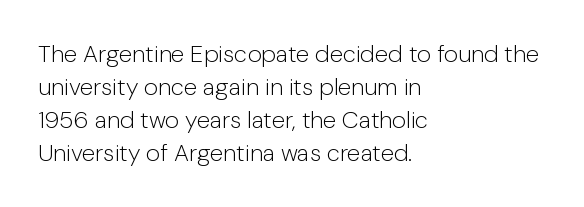
The image shows 24 px text type, upright; set left-aligned, normal line spacing (1.37x), normal letter spacing, not underlined.
